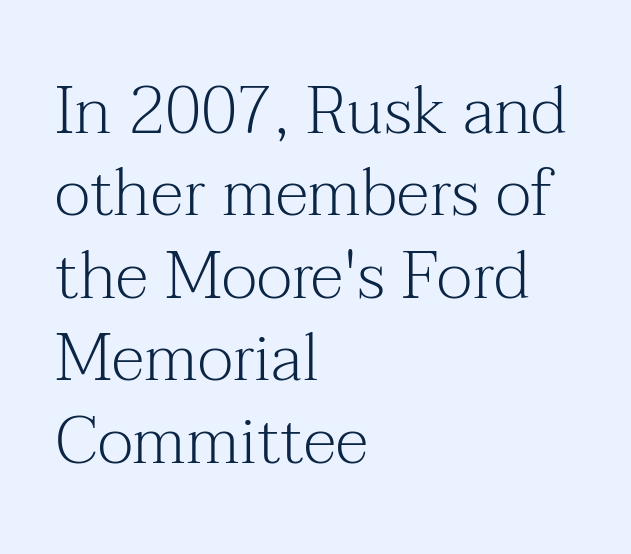
{"serif": "yes", "italic": "no", "bold": "no", "weight": "light", "width": "normal", "stroke_contrast": "medium", "x_height": "medium", "monospaced": "no", "underline": "no", "align": "left", "line_spacing": "normal", "line_spacing_ratio": 1.25, "letter_spacing": "normal", "letter_spacing_em": 0.0, "glyph_px": 66}
